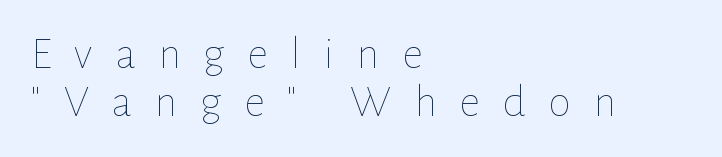
Here the designer chose a conventional face with non-uniform glyph widths. Only glyphs here, with clear space below each row. The rendering uses a small line-height, squeezing the rows. The weight would be labelled regular, book, light, or lighter still.
